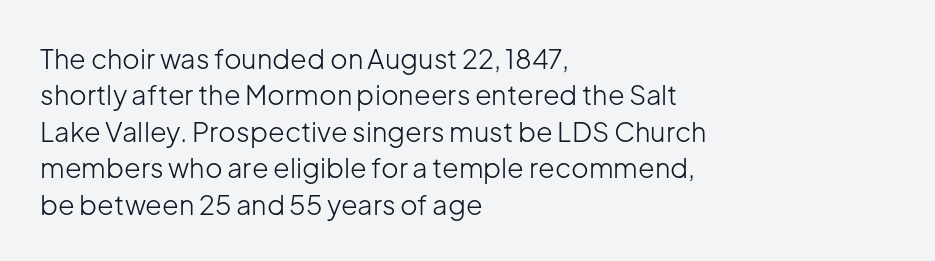
Upright lettering throughout. Reading down the column, the eye jumps a familiar distance to each next line. The typesetting does not lean heavy: it is not bold. Horizontal alignment here is leftward, the default for most running prose. The space directly below the letters is spotless. Glyph-to-glyph distance matches everyday printed text.
